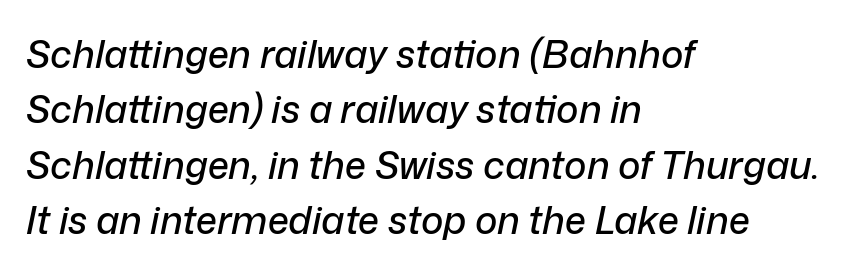
{"italic": "yes", "lean": "right", "slant_degrees": 12, "width": "normal", "stroke_contrast": "low", "x_height": "medium", "monospaced": "no", "underline": "no", "align": "left", "line_spacing": "normal", "line_spacing_ratio": 1.46, "letter_spacing": "normal", "letter_spacing_em": 0.0, "glyph_px": 38}
